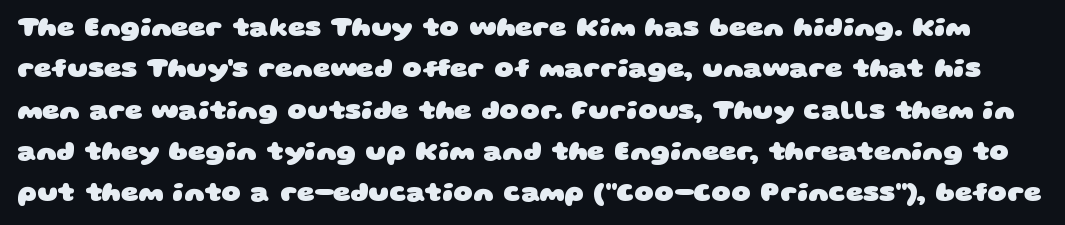
{"bold": "yes", "underline": "no", "line_spacing": "normal", "line_spacing_ratio": 1.53, "letter_spacing": "normal", "letter_spacing_em": 0.0, "glyph_px": 27}
